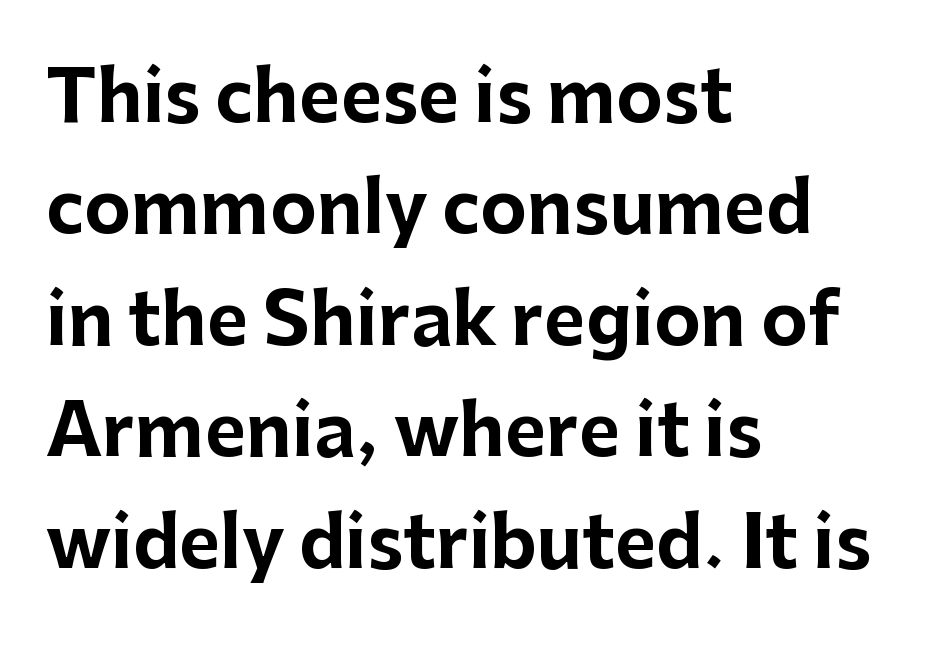
{"serif": "no", "italic": "no", "bold": "yes", "weight": "bold", "width": "normal", "stroke_contrast": "low", "x_height": "medium", "monospaced": "no", "underline": "no", "align": "left", "line_spacing": "normal", "line_spacing_ratio": 1.57, "letter_spacing": "normal", "letter_spacing_em": 0.0, "glyph_px": 71}
